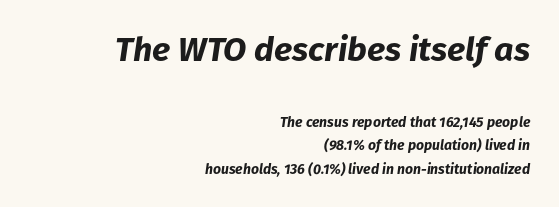
Q: Is the text bold? A: Yes.
Q: Is the text italic (slanted)? A: Yes, it leans right by about 8 degrees.
Q: Is the text underlined? A: No.
Q: How is the paragraph aligned? A: Right-aligned.
Q: Is the spacing between letters normal or unusually wide? A: Normal.
Q: Is the spacing between lines tight, normal or loose? A: Normal.
Q: Which block of text is set in a larger size, the first (top) or the second (bottom)? A: The first (top) one.
Q: Width (condensed, normal, or wide)? A: Normal.
Q: Stroke contrast? A: Low.
Q: x-height? A: Medium.
Q: Monospaced? A: No.
